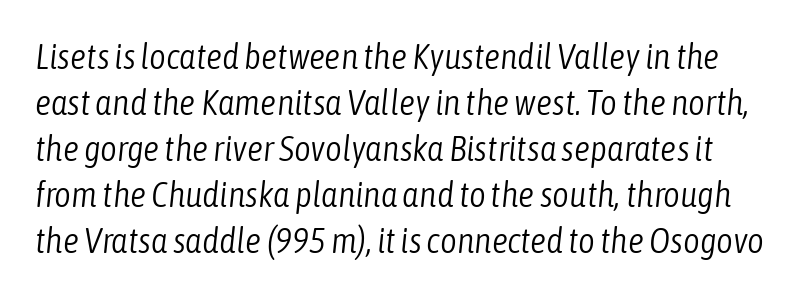
Letters rest on an invisible, unmarked baseline. Compared with typical body copy, the letter spacing here is the same. The text carries the slant typical of an italic or oblique font. Varying glyph widths throughout — classic text-font behaviour. Evenly set lines give the paragraph a standard silhouette. The weight tops out at a normal text grade.
